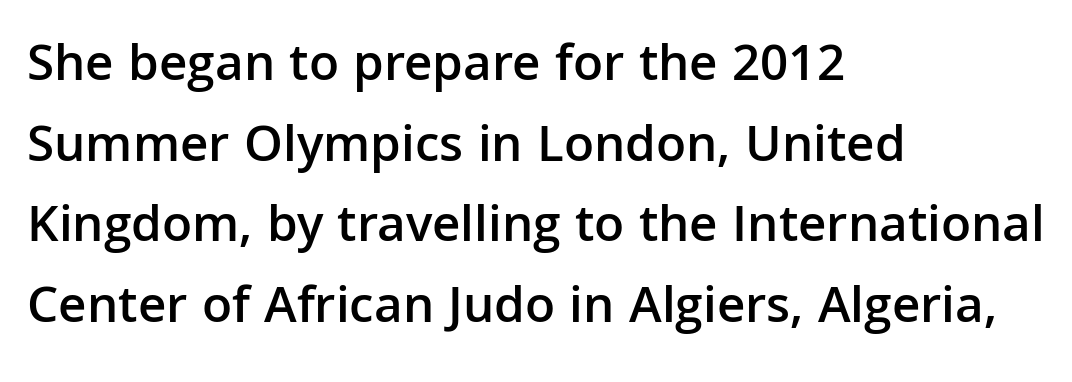
The image shows 53 px semibold sans-serif type, upright; set left-aligned, normal line spacing (1.52x), normal letter spacing, not underlined; low stroke contrast and a medium x-height.
